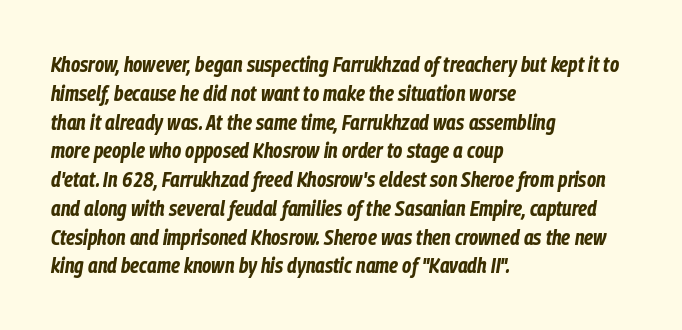
The image shows 21 px bold type, italic (leaning right); set left-aligned, normal line spacing (1.37x), normal letter spacing, not underlined.
